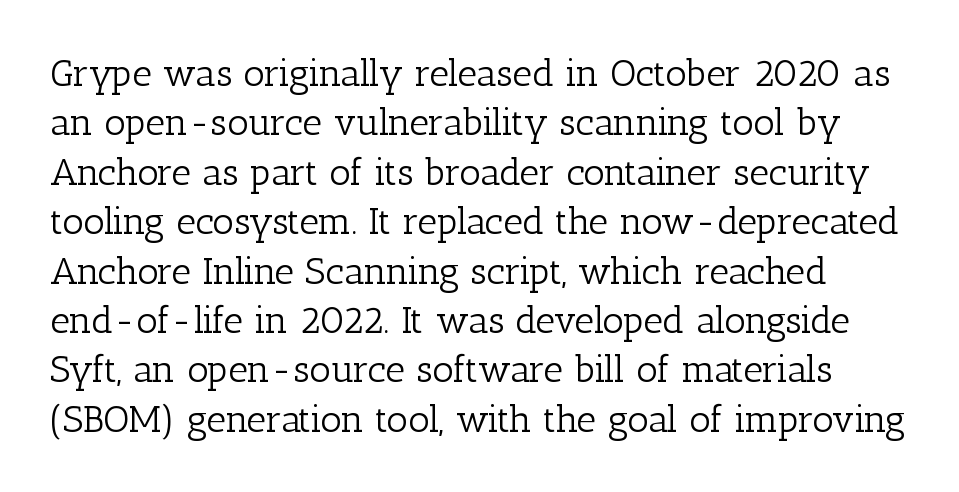
In terms of posture, this sample is upright. Unlike a clean sans, this face finishes its strokes with serifs. The letters advance in unequal steps, a hallmark of proportional type. Clear beneath every line of the passage. The block of text has a typical density, with ordinary space between rows. A quiet, ordinary-to-light weight characterises the typeface.
